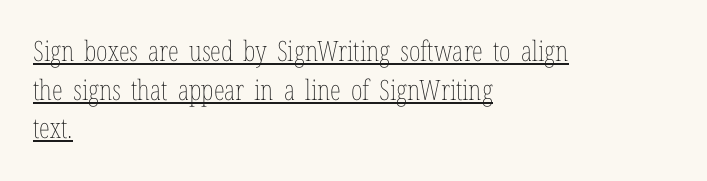
The letters look calm and open, with moderate or lighter stems. This sample uses an upright cut, with every glyph sitting square on the baseline. The lines in this sample share a left origin and differ only in where they stop. Emphasis is given by a line drawn under the lettering.
